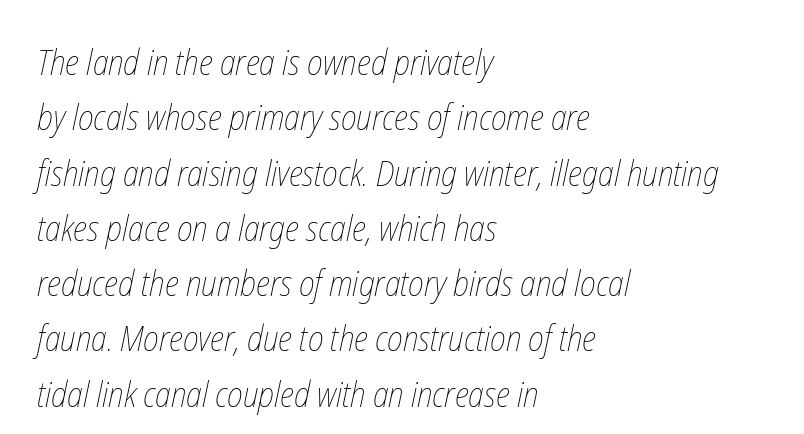
Q: Is the text bold? A: No.
Q: Is the text underlined? A: No.
Q: How is the paragraph aligned? A: Left-aligned.
Q: Is the spacing between letters normal or unusually wide? A: Normal.
Q: Is the spacing between lines tight, normal or loose? A: Normal.
Q: Width (condensed, normal, or wide)? A: Condensed.
Q: Stroke contrast? A: Low.
Q: x-height? A: Medium.
Q: Monospaced? A: No.
